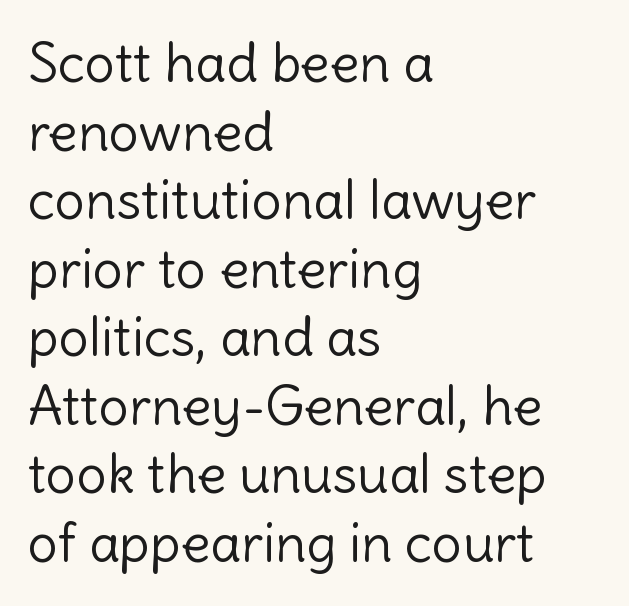
There is no visible air inserted between adjacent glyphs. Each letter's strokes conclude bluntly, with no projecting serifs. The passage is arranged the way most books set body copy — flush left. Characters remain perfectly vertical along every line. Horizontal bands of white between lines are of average thickness.
